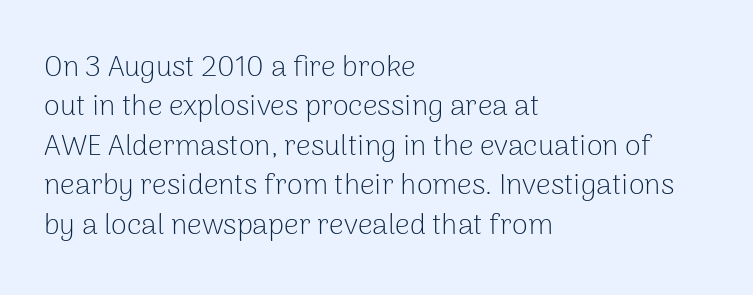
Q: Is the text bold? A: No.
Q: Is the text italic (slanted)? A: No, it is upright.
Q: Is the typeface a serif or a sans-serif typeface? A: Sans-serif.
Q: Is the text underlined? A: No.
Q: How is the paragraph aligned? A: Left-aligned.
Q: Is the spacing between letters normal or unusually wide? A: Normal.
Q: Is the spacing between lines tight, normal or loose? A: Normal.
Q: Width (condensed, normal, or wide)? A: Normal.
Q: Stroke contrast? A: Low.
Q: x-height? A: Medium.
Q: Monospaced? A: No.
